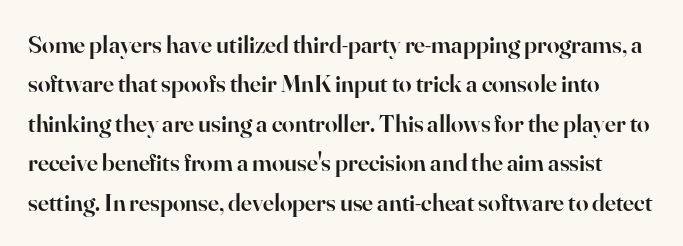
The image shows 25 px text type, upright; set normal line spacing (1.58x), normal letter spacing, not underlined.
